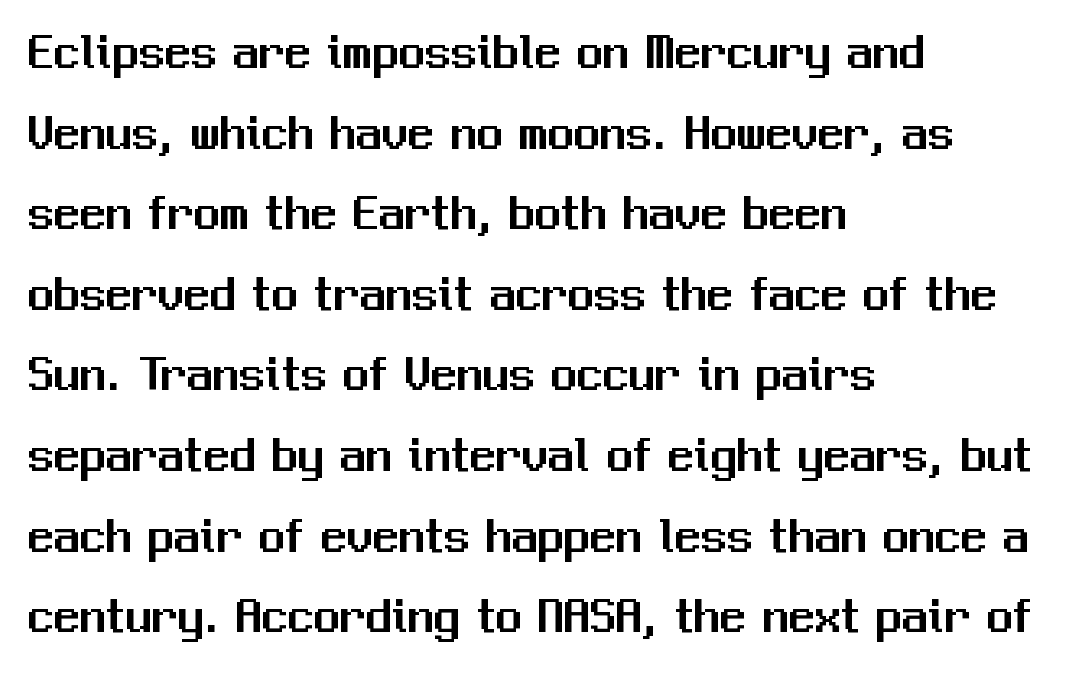
Q: Is the text italic (slanted)? A: No, it is upright.
Q: Is the typeface a serif or a sans-serif typeface? A: Sans-serif.
Q: Is the text underlined? A: No.
Q: How is the paragraph aligned? A: Left-aligned.
Q: Is the spacing between letters normal or unusually wide? A: Normal.
Q: Is the spacing between lines tight, normal or loose? A: Normal.
Q: Width (condensed, normal, or wide)? A: Normal.
Q: Stroke contrast? A: Medium.
Q: x-height? A: Medium.
Q: Monospaced? A: No.
